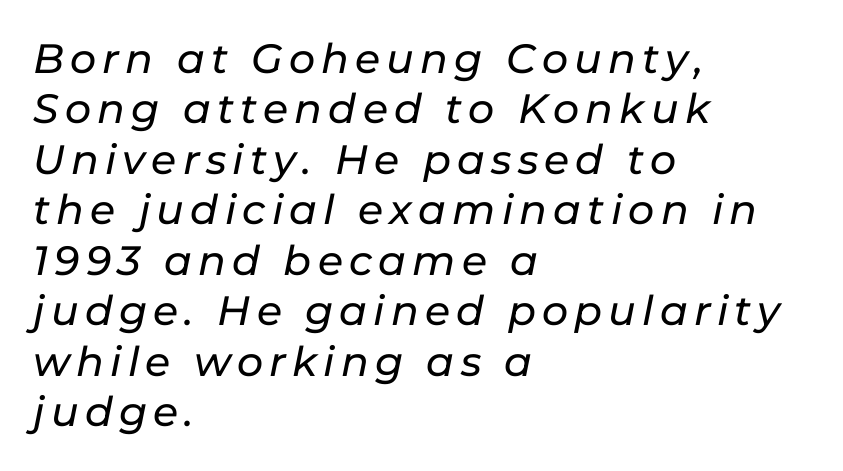
Posture: slanted. Think of a printed novel: that variable character pitch is what you see here. Descenders are the only things crossing below the line. The paragraph has a hard left edge and a soft right edge.
